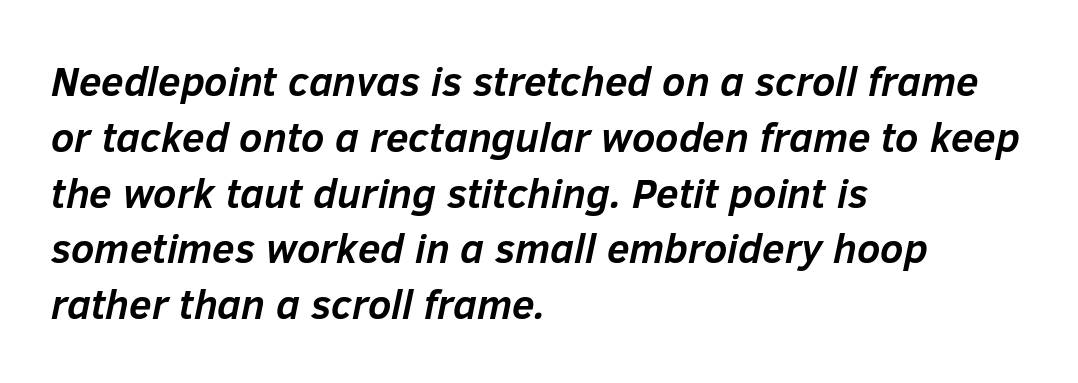
Look at the tracking — it's just the regular setting, nothing added. Lines of text with bare space underneath. The font is running at its bold setting. A typesetter would call this leading conventional body-copy spacing. Leftover space on each line is placed entirely after the last word.
